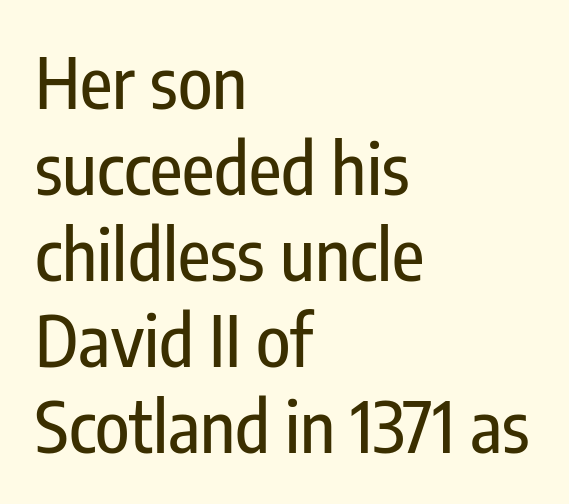
Q: Is the text italic (slanted)? A: No, it is upright.
Q: Is the typeface a serif or a sans-serif typeface? A: Sans-serif.
Q: Is the text underlined? A: No.
Q: How is the paragraph aligned? A: Left-aligned.
Q: Is the spacing between letters normal or unusually wide? A: Normal.
Q: Width (condensed, normal, or wide)? A: Condensed.
Q: Stroke contrast? A: Low.
Q: x-height? A: Medium.
Q: Monospaced? A: No.
